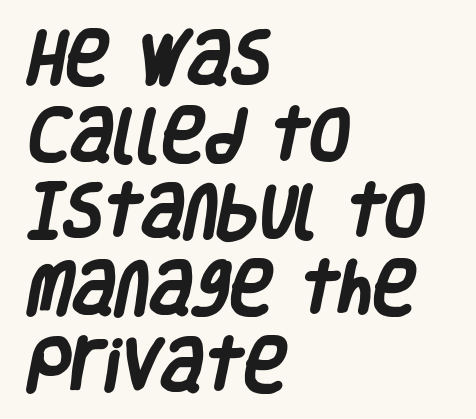
{"serif": "no", "bold": "yes", "weight": "heavy", "width": "condensed", "stroke_contrast": "low", "x_height": "large", "monospaced": "no", "underline": "no", "align": "left", "line_spacing": "normal", "line_spacing_ratio": 1.3, "letter_spacing": "normal", "letter_spacing_em": 0.0, "glyph_px": 59}
